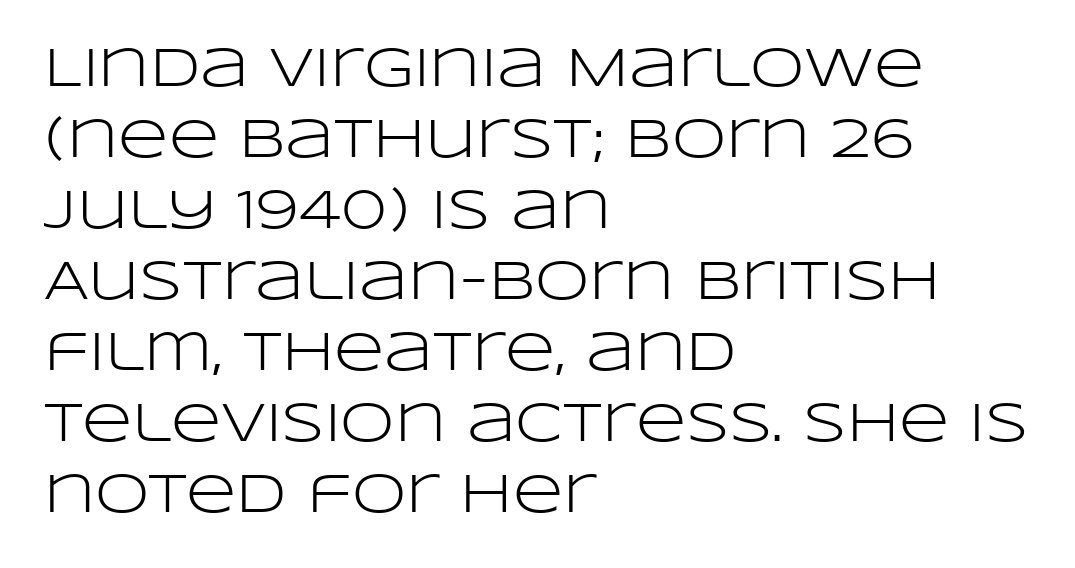
The image shows 55 px light, wide sans-serif type, upright; set left-aligned, normal line spacing (1.29x), normal letter spacing, not underlined; low stroke contrast and a large x-height.
